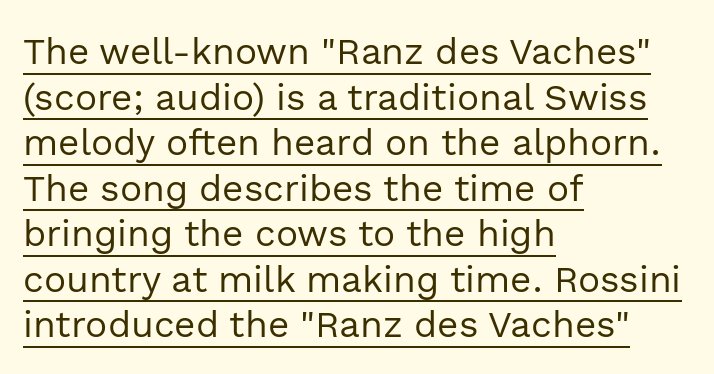
On a weight scale, this lands at 450 or below. Is the letter spacing exaggerated? No — it looks like the ordinary default. Classification — sans serif. Left-aligned paragraph, ragged on the right.
